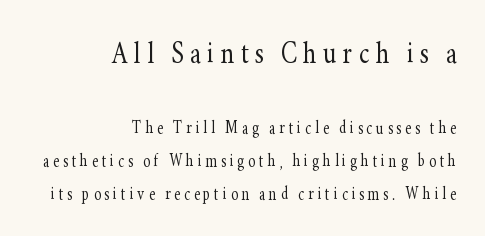
{"serif": "yes", "italic": "no", "bold": "no", "weight": "light", "width": "condensed", "stroke_contrast": "low", "x_height": "small", "monospaced": "no", "underline": "no", "align": "right", "line_spacing": "normal", "line_spacing_ratio": 1.57, "larger_block": "first", "size_ratio": 1.71, "glyph_px": 36}
